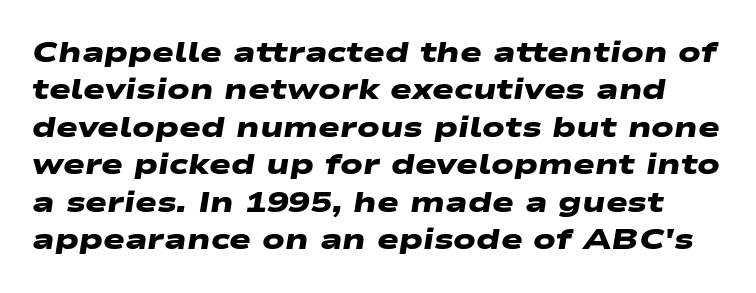
The image shows 29 px heavy, wide sans-serif type; set normal line spacing (1.29x), normal letter spacing, not underlined; low stroke contrast and a medium x-height.
